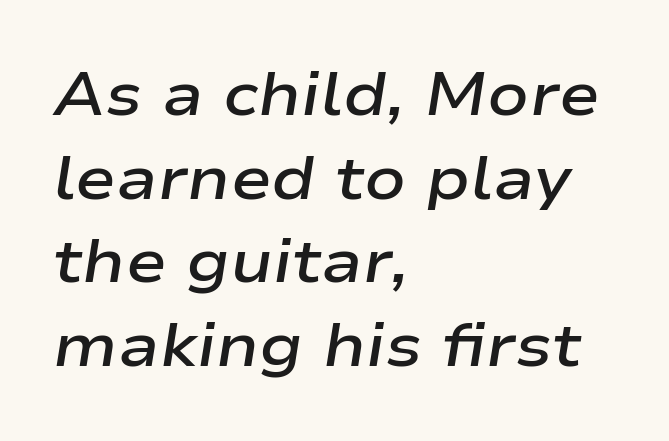
The image shows 61 px semibold, wide type, italic (leaning right); set left-aligned, normal line spacing (1.37x), normal letter spacing, not underlined; low stroke contrast and a medium x-height.
